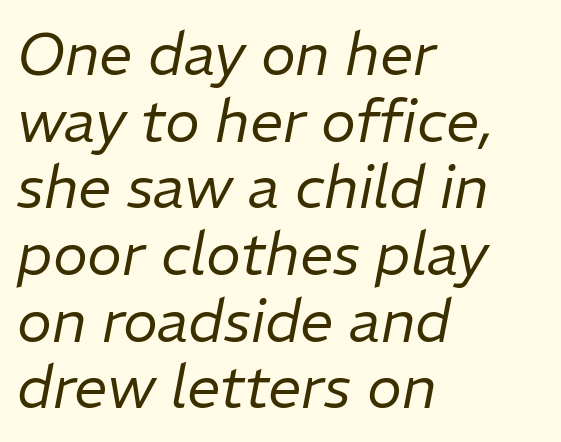
The image shows 59 px regular-weight type, italic (leaning right); set left-aligned, tight line spacing (1.13x), normal letter spacing, not underlined; low stroke contrast and a medium x-height.
